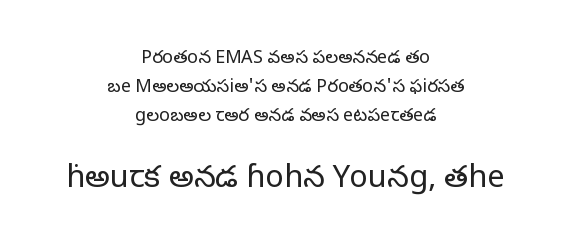
Is this a fixed-width face? No — the glyphs have proportional, varying widths. It's the straight-up-and-down kind of type. The typesetter chose a symmetrical, centered arrangement here. What kind of face is this? One with serifs. Is the letter spacing exaggerated? No — it looks like the ordinary default. The string is rendered with underlining switched off.
